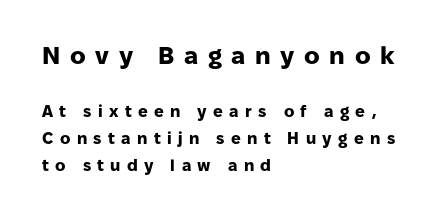
{"italic": "no", "bold": "yes", "underline": "no", "align": "left", "line_spacing": "normal", "line_spacing_ratio": 1.69, "letter_spacing": "wide", "letter_spacing_em": 0.4, "larger_block": "first", "size_ratio": 1.5, "glyph_px": 24}
